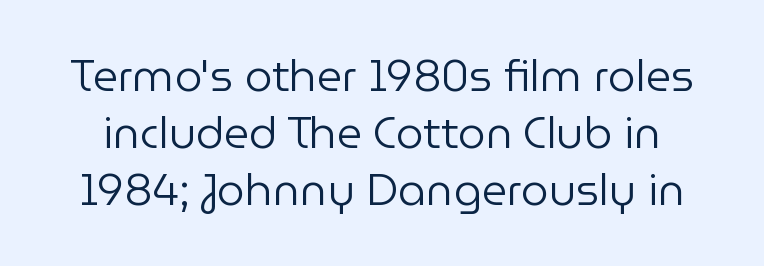
Nobody touched the tracking dial on this one. This rendering features lettering with no underline. A typesetter would mark this as roman, not italic. In terms of letterform style, serifs are entirely absent. You could not count columns in this text — the font is proportionally spaced. The letters look calm and open, with moderate or lighter stems.
